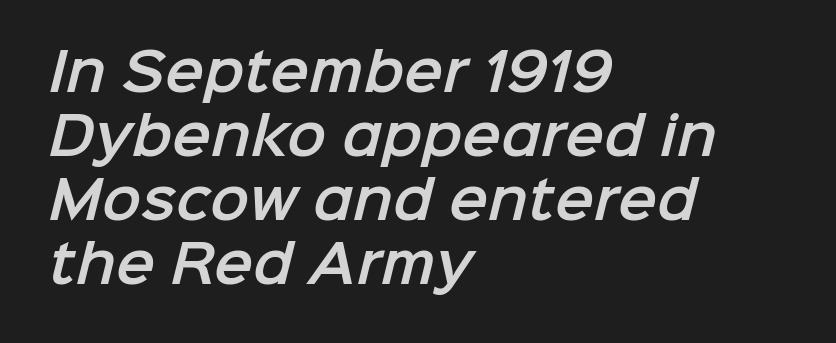
{"serif": "no", "width": "normal", "stroke_contrast": "low", "x_height": "medium", "monospaced": "no", "underline": "no", "align": "left", "line_spacing_ratio": 1.23, "letter_spacing": "normal", "letter_spacing_em": 0.0, "glyph_px": 52}
